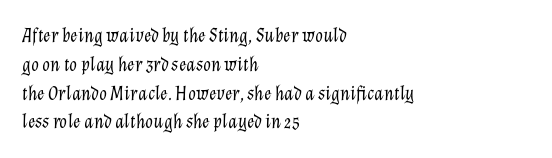
{"italic": "yes", "lean": "right", "slant_degrees": 12, "bold": "no", "underline": "no", "align": "left", "line_spacing": "normal", "line_spacing_ratio": 1.44, "letter_spacing": "normal", "letter_spacing_em": 0.0, "glyph_px": 20}
